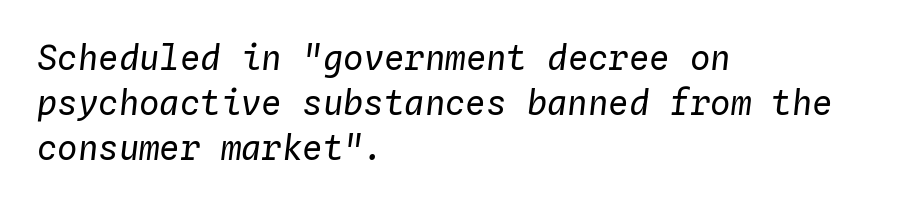
{"italic": "yes", "lean": "right", "slant_degrees": 4, "bold": "no", "weight": "regular", "width": "normal", "stroke_contrast": "low", "x_height": "medium", "monospaced": "yes", "underline": "no", "align": "left", "line_spacing": "normal", "line_spacing_ratio": 1.32, "letter_spacing": "normal", "letter_spacing_em": 0.0, "glyph_px": 34}
